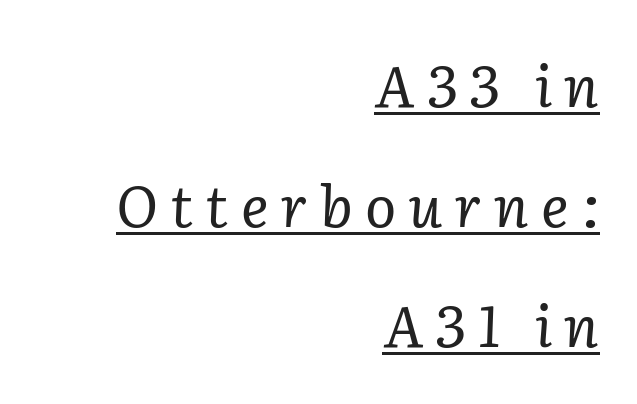
The type is letterspaced generously, with wide tracking. Whoever set this chose breathing room over compactness in the vertical rhythm. Line ends are locked; line starts wander. The lettering is marked with a stroke running underneath it. Look at the bottom of the vertical strokes: they flare into serifs here. Think of a printed novel: that variable character pitch is what you see here.
